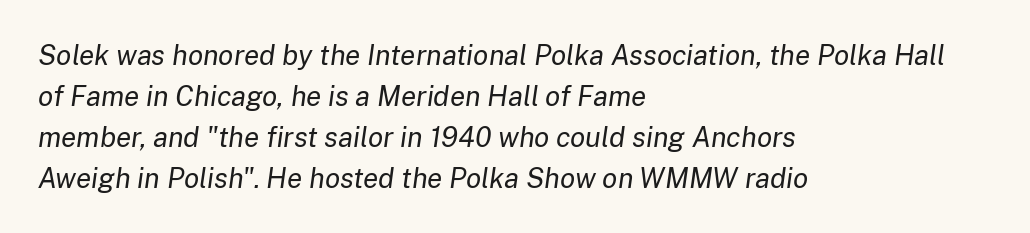
The rendering uses natural spacing where letterforms have individual widths. Nobody touched the tracking dial on this one. The text carries the slant typical of an italic or oblique font. Underline: absent. Counters stay open thanks to moderate or lighter strokes.
